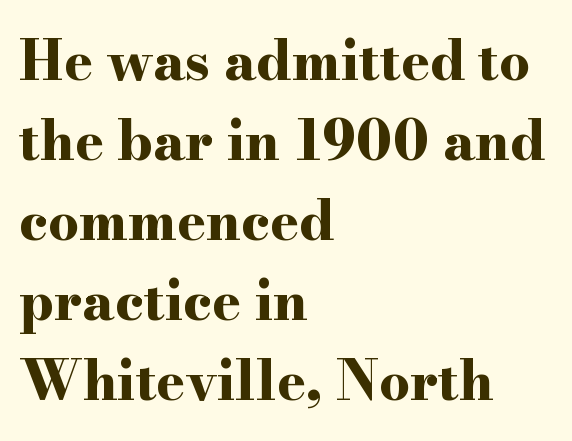
{"serif": "yes", "italic": "no", "bold": "yes", "weight": "bold", "width": "wide", "stroke_contrast": "high", "x_height": "small", "monospaced": "no", "underline": "no", "align": "left", "line_spacing": "normal", "line_spacing_ratio": 1.48, "letter_spacing": "normal", "letter_spacing_em": 0.0, "glyph_px": 54}
